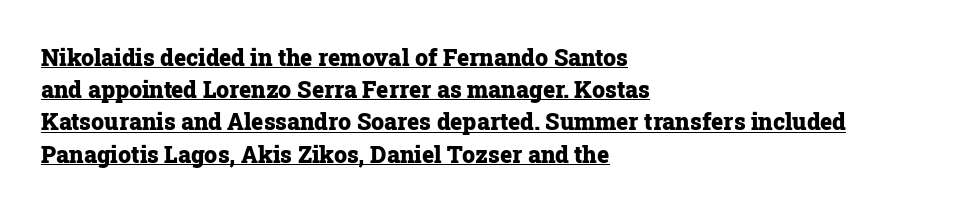
The image shows 23 px bold type, upright; set left-aligned, normal line spacing (1.4x), normal letter spacing, underlined.
